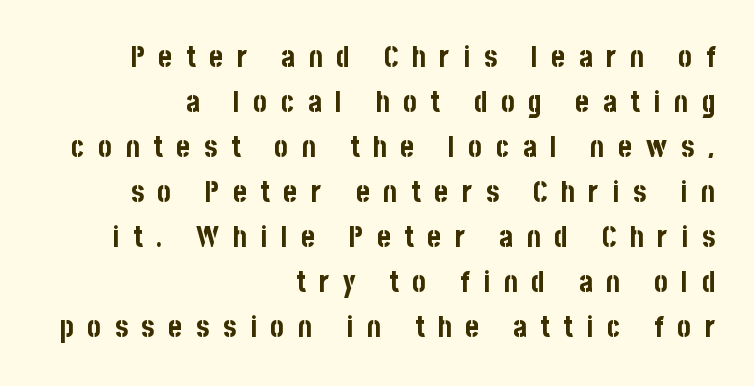
The image shows 29 px bold, condensed sans-serif type, upright; set right-aligned, normal line spacing (1.55x), unusually wide letter spacing (+0.47 em), not underlined; low stroke contrast and a large x-height.
